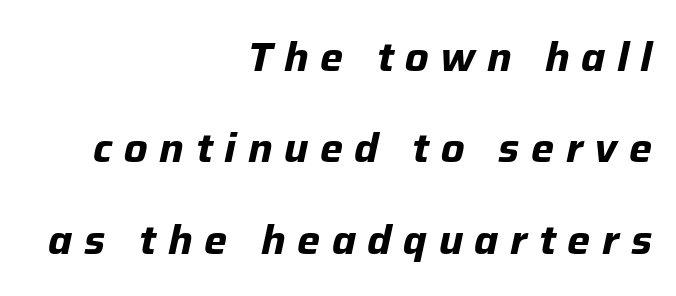
The rendering uses natural spacing where letterforms have individual widths. Short and long lines alike share a common ending point at right. Style check: oblique. These lines have a slow, spaced-out rhythm from letter to letter.
